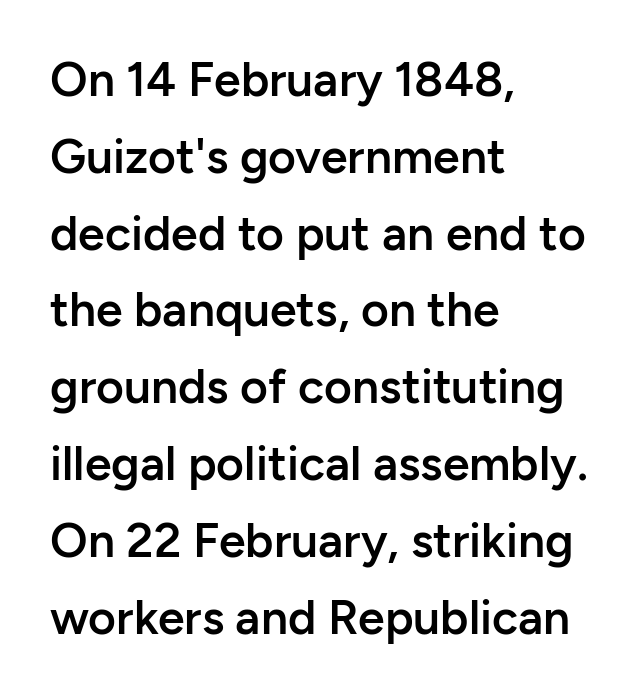
{"serif": "no", "italic": "no", "bold": "semi", "weight": "semibold", "width": "normal", "stroke_contrast": "low", "x_height": "medium", "monospaced": "no", "underline": "no", "align": "left", "line_spacing": "normal", "line_spacing_ratio": 1.6, "letter_spacing": "normal", "letter_spacing_em": 0.0, "glyph_px": 48}
